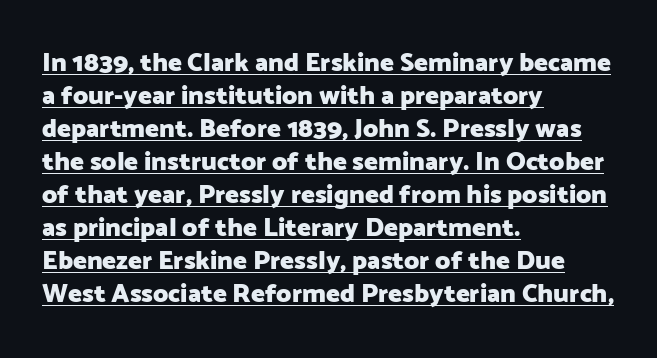
{"italic": "no", "bold": "yes", "underline": "yes", "align": "left", "line_spacing": "normal", "line_spacing_ratio": 1.27, "letter_spacing": "normal", "letter_spacing_em": 0.0, "glyph_px": 26}
